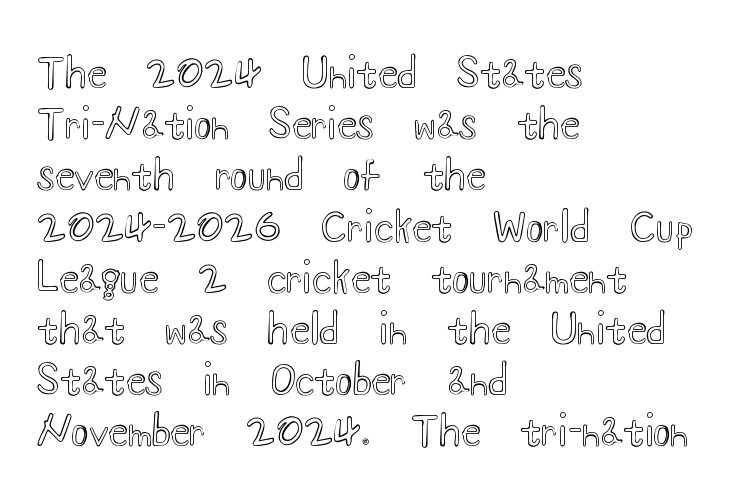
{"italic": "no", "width": "wide", "x_height": "small", "monospaced": "no", "underline": "no", "align": "left", "line_spacing": "normal", "line_spacing_ratio": 1.28, "letter_spacing": "normal", "letter_spacing_em": 0.0, "glyph_px": 40}
